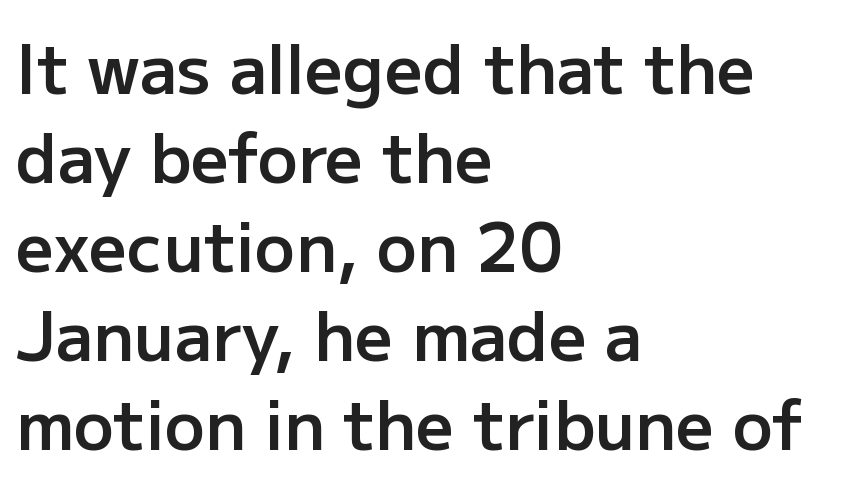
Think of a printed novel: that variable character pitch is what you see here. Letter spacing: default. The face used here is a sans, in the tradition of grotesques and geometrics. When letters stand straight like this, we call the style roman or upright. Just letters on the line, the space beneath them empty.
